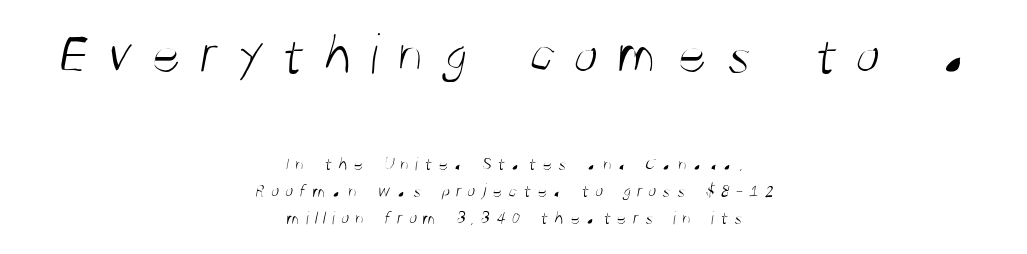
The typeface has the unassuming heft of standard copy or less. Each row of text sits above clean, open space. Caption: upper text group enlarged, lower text group reduced. The glyphs in this specimen are sans serif. These lines have a slow, spaced-out rhythm from letter to letter.
